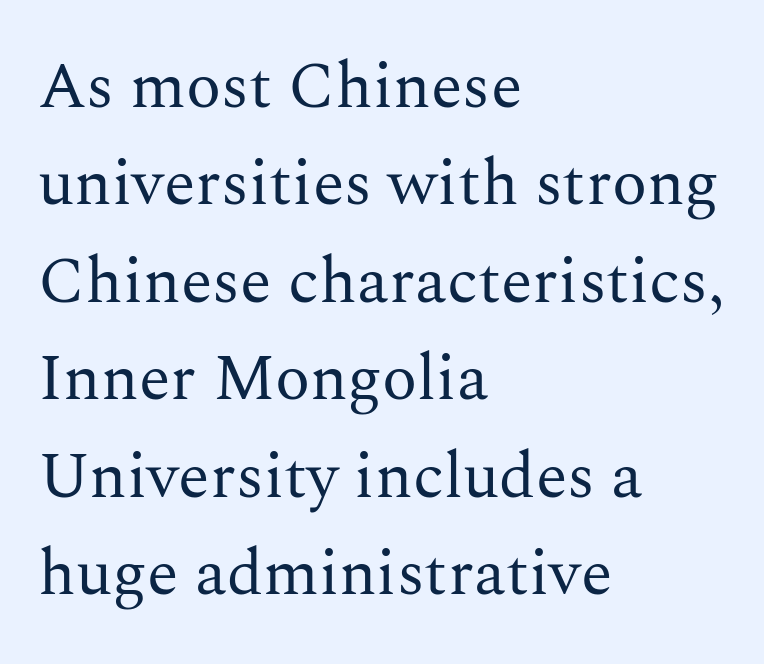
Q: Is the text bold? A: No.
Q: Is the text italic (slanted)? A: No, it is upright.
Q: Is the typeface a serif or a sans-serif typeface? A: Serif.
Q: Is the text underlined? A: No.
Q: How is the paragraph aligned? A: Left-aligned.
Q: Is the spacing between letters normal or unusually wide? A: Normal.
Q: Is the spacing between lines tight, normal or loose? A: Normal.
Q: Width (condensed, normal, or wide)? A: Normal.
Q: Stroke contrast? A: Medium.
Q: x-height? A: Medium.
Q: Monospaced? A: No.
